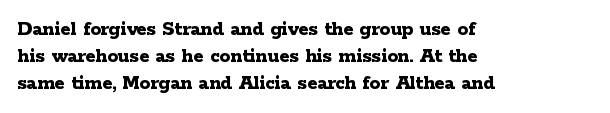
Q: Is the text bold? A: Yes.
Q: Is the text italic (slanted)? A: No, it is upright.
Q: Is the text underlined? A: No.
Q: How is the paragraph aligned? A: Left-aligned.
Q: Is the spacing between letters normal or unusually wide? A: Normal.
Q: Is the spacing between lines tight, normal or loose? A: Normal.
